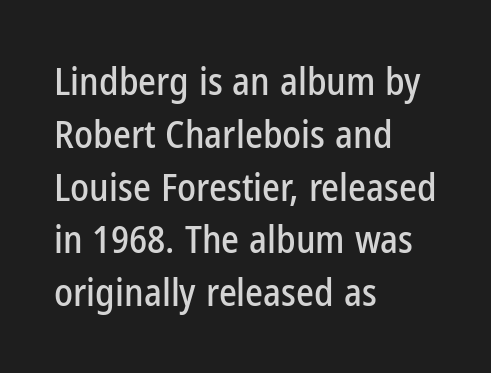
Q: Is the text italic (slanted)? A: No, it is upright.
Q: Is the typeface a serif or a sans-serif typeface? A: Sans-serif.
Q: Is the text underlined? A: No.
Q: How is the paragraph aligned? A: Left-aligned.
Q: Is the spacing between letters normal or unusually wide? A: Normal.
Q: Is the spacing between lines tight, normal or loose? A: Normal.
Q: Width (condensed, normal, or wide)? A: Condensed.
Q: Stroke contrast? A: Low.
Q: x-height? A: Medium.
Q: Monospaced? A: No.
